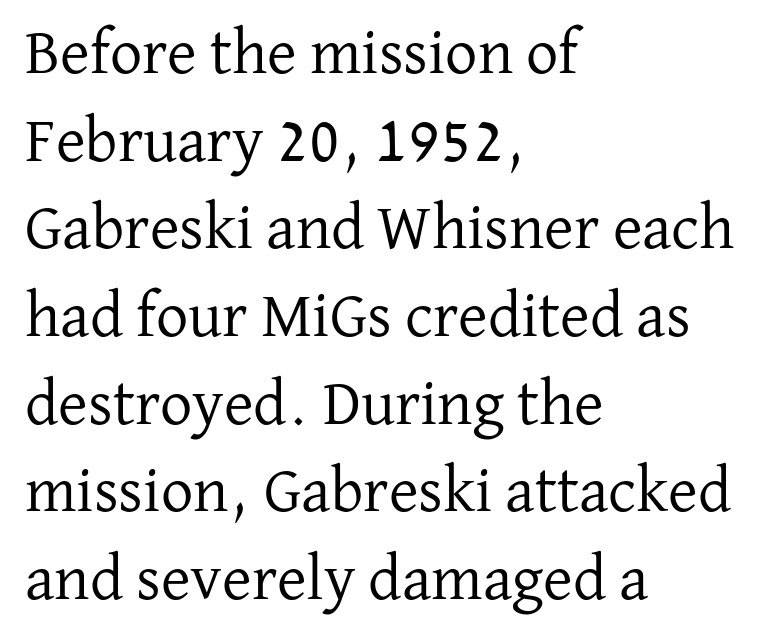
{"serif": "yes", "italic": "no", "bold": "no", "weight": "regular", "width": "normal", "stroke_contrast": "low", "x_height": "medium", "monospaced": "no", "underline": "no", "align": "left", "line_spacing": "normal", "line_spacing_ratio": 1.37, "letter_spacing": "normal", "letter_spacing_em": 0.0, "glyph_px": 64}
